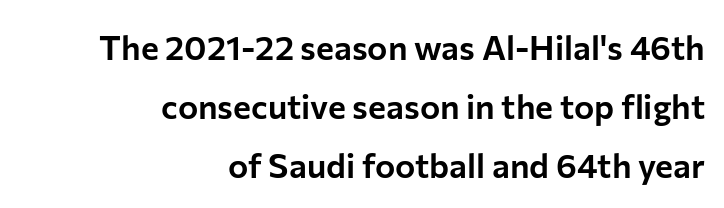
Q: Is the text italic (slanted)? A: No, it is upright.
Q: Is the typeface a serif or a sans-serif typeface? A: Sans-serif.
Q: Is the text underlined? A: No.
Q: How is the paragraph aligned? A: Right-aligned.
Q: Is the spacing between letters normal or unusually wide? A: Normal.
Q: Width (condensed, normal, or wide)? A: Normal.
Q: Stroke contrast? A: Low.
Q: x-height? A: Medium.
Q: Monospaced? A: No.
